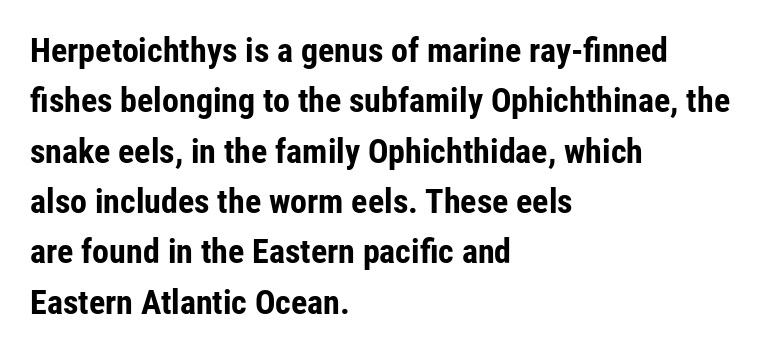
Q: Is the text bold? A: Yes.
Q: Is the text italic (slanted)? A: No, it is upright.
Q: Is the typeface a serif or a sans-serif typeface? A: Sans-serif.
Q: Is the text underlined? A: No.
Q: How is the paragraph aligned? A: Left-aligned.
Q: Is the spacing between letters normal or unusually wide? A: Normal.
Q: Is the spacing between lines tight, normal or loose? A: Normal.
Q: Width (condensed, normal, or wide)? A: Condensed.
Q: Stroke contrast? A: Low.
Q: x-height? A: Medium.
Q: Monospaced? A: No.
